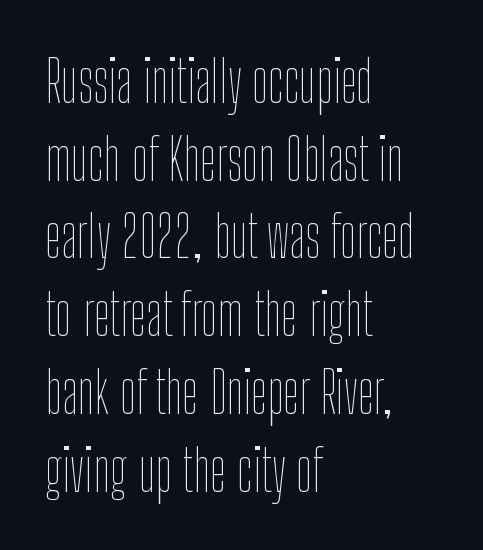
The image shows 58 px thin, condensed type, upright; set left-aligned, normal line spacing (1.34x), normal letter spacing, not underlined; low stroke contrast and a medium x-height.
